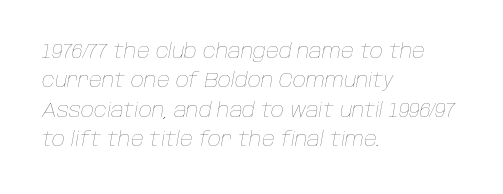
Q: Is the text bold? A: No.
Q: Is the text italic (slanted)? A: Yes, it leans right by about 10 degrees.
Q: Is the text underlined? A: No.
Q: How is the paragraph aligned? A: Left-aligned.
Q: Is the spacing between letters normal or unusually wide? A: Normal.
Q: Is the spacing between lines tight, normal or loose? A: Normal.
